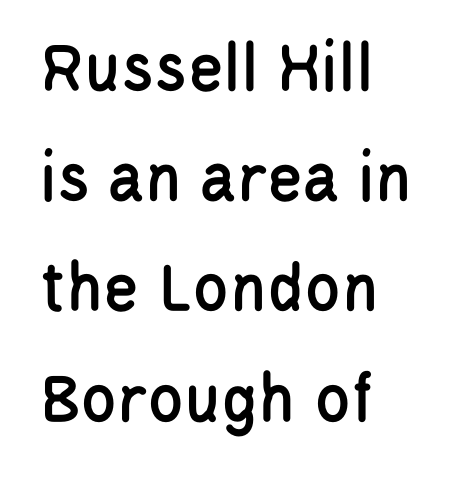
The image shows 73 px condensed sans-serif type, upright; set left-aligned, normal line spacing (1.51x), normal letter spacing, not underlined; low stroke contrast and a large x-height.
